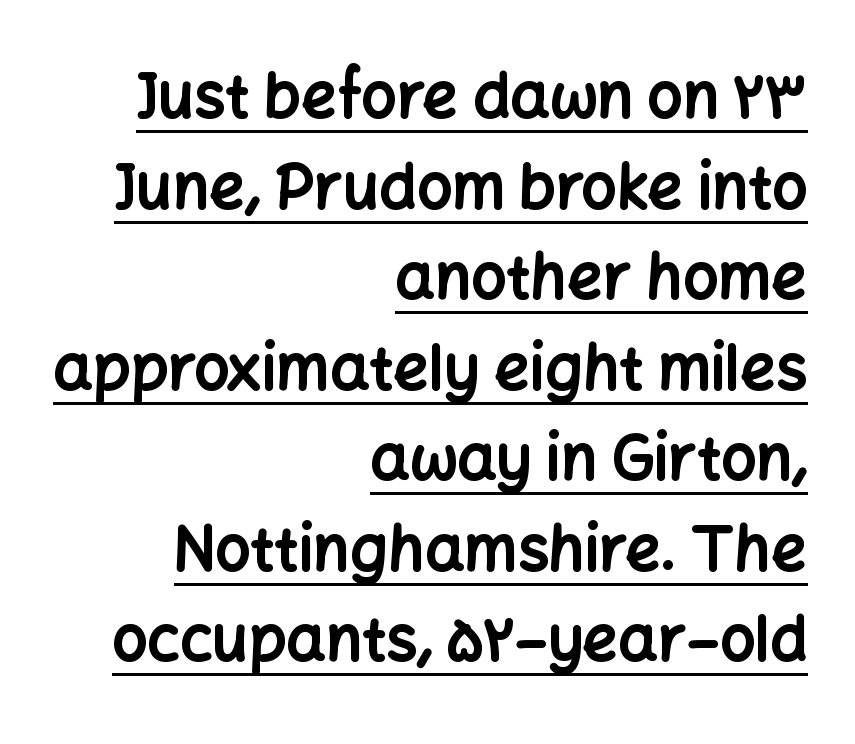
The image shows 62 px bold sans-serif type, upright; set right-aligned, normal line spacing (1.46x), normal letter spacing, underlined; low stroke contrast and a medium x-height.
